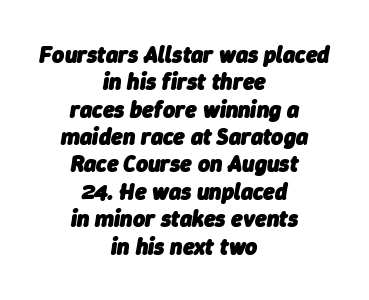
Q: Is the text bold? A: Yes.
Q: Is the text italic (slanted)? A: Yes, it leans right by about 9 degrees.
Q: Is the text underlined? A: No.
Q: How is the paragraph aligned? A: Centered.
Q: Is the spacing between letters normal or unusually wide? A: Normal.
